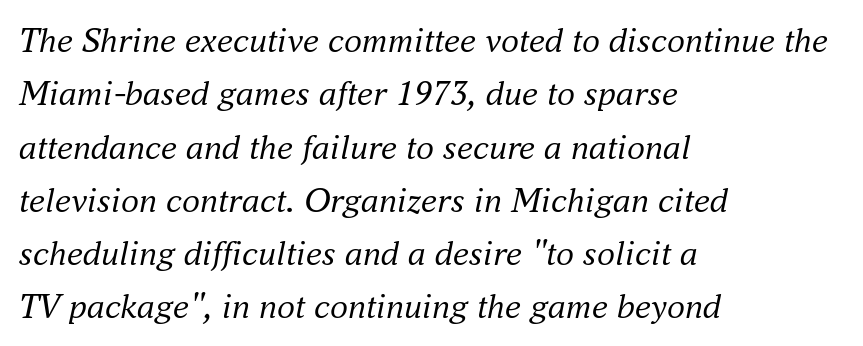
Letters have the restrained weight of plain body copy at most. Each line starts at the same left margin while the right side varies. Is this a fixed-width face? No — the glyphs have proportional, varying widths. These lines keep a tight, regular rhythm from letter to letter.
